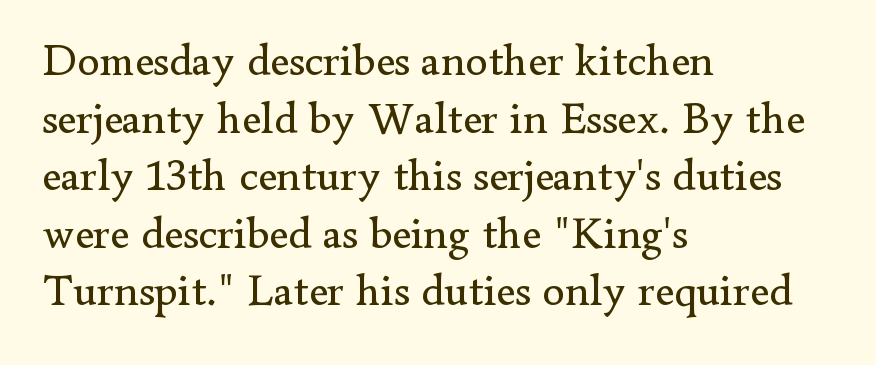
Q: Is the text bold? A: No.
Q: Is the text italic (slanted)? A: No, it is upright.
Q: Is the typeface a serif or a sans-serif typeface? A: Serif.
Q: Is the text underlined? A: No.
Q: How is the paragraph aligned? A: Left-aligned.
Q: Is the spacing between letters normal or unusually wide? A: Normal.
Q: Is the spacing between lines tight, normal or loose? A: Normal.
Q: Width (condensed, normal, or wide)? A: Normal.
Q: Stroke contrast? A: Low.
Q: x-height? A: Small.
Q: Monospaced? A: No.
